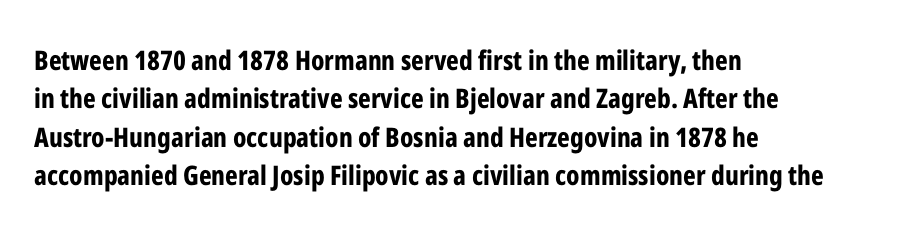
The image shows 27 px bold type, upright; set left-aligned, normal line spacing (1.42x), normal letter spacing, not underlined.
